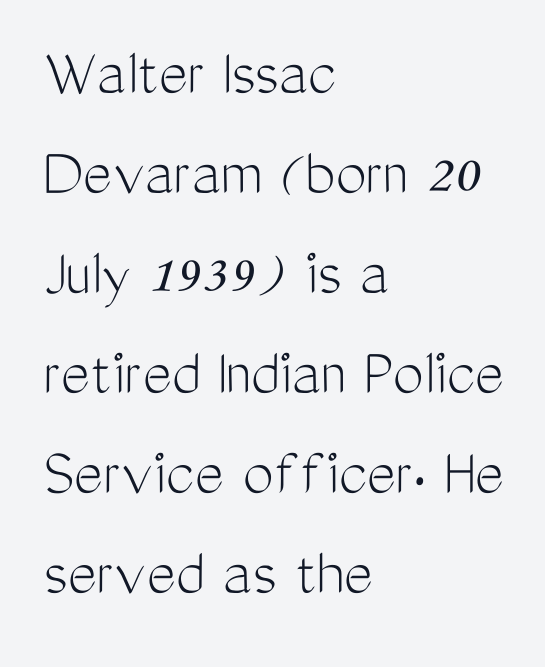
{"serif": "no", "italic": "no", "bold": "no", "weight": "light", "width": "condensed", "stroke_contrast": "medium", "x_height": "medium", "monospaced": "no", "underline": "no", "align": "left", "line_spacing": "normal", "line_spacing_ratio": 1.45, "letter_spacing": "normal", "letter_spacing_em": 0.0, "glyph_px": 69}
